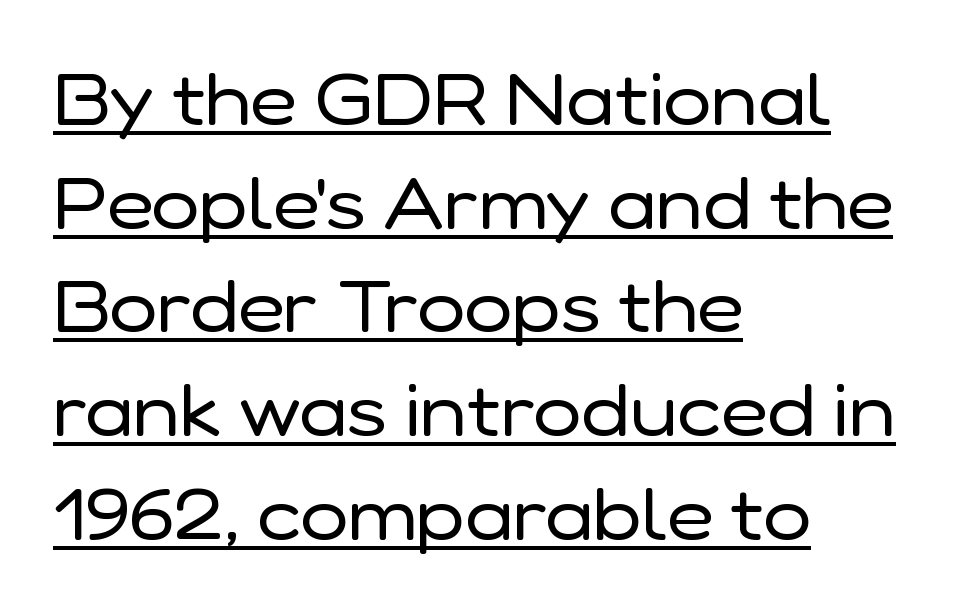
Typographically, this falls in the sans-serif category. Typeset ragged right — the left edge is the straight one. A quiet, ordinary-to-light weight characterises the typeface. Underlined type. It's the straight-up-and-down kind of type. You could not count columns in this text — the font is proportionally spaced.
